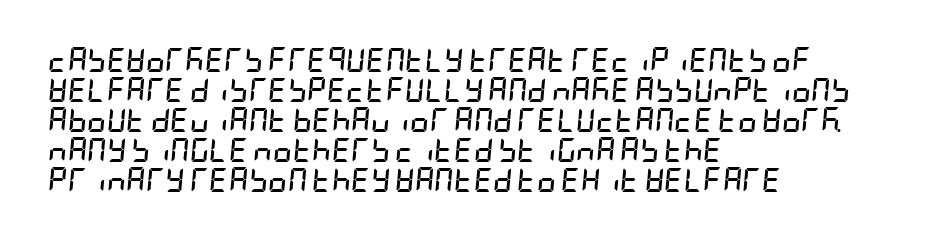
The image shows 24 px bold type, italic (leaning right); set left-aligned, normal line spacing (1.25x), normal letter spacing, not underlined.
